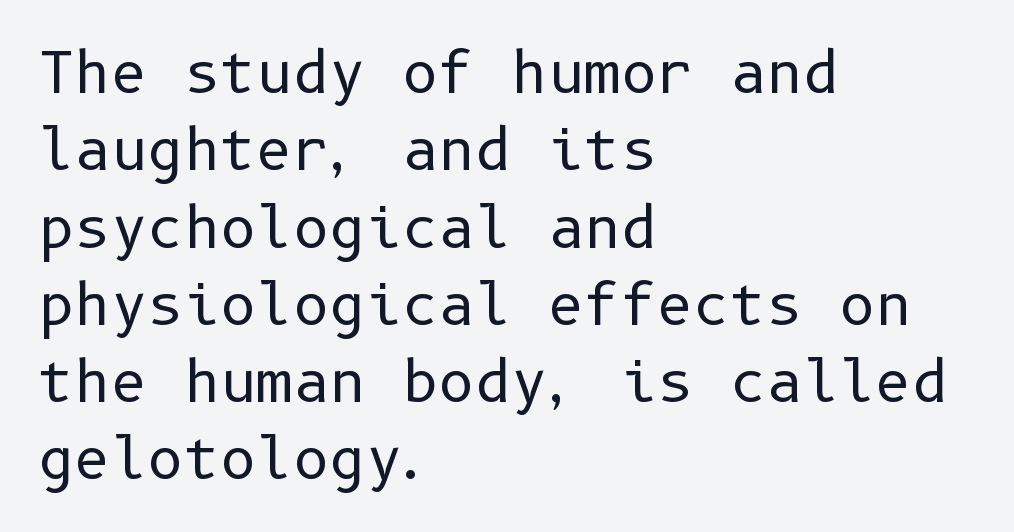
The image shows 56 px regular-weight sans-serif type, upright; set left-aligned, normal line spacing (1.38x), normal letter spacing, not underlined; low stroke contrast and a medium x-height.
